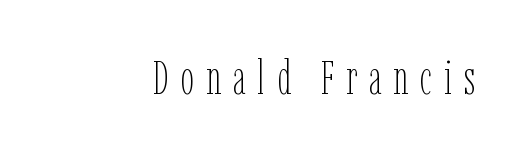
Weight class: somewhere from thin through regular. Is there any slant? The stems are plumb. Letter spacing: wide. Think of a printed novel: that variable character pitch is what you see here. Words float on clear page, feet unadorned.
